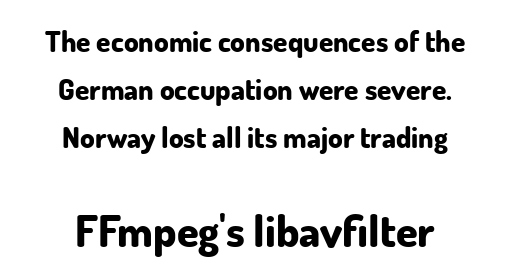
{"serif": "no", "italic": "no", "bold": "yes", "weight": "bold", "width": "normal", "stroke_contrast": "low", "x_height": "small", "monospaced": "no", "underline": "no", "align": "center", "line_spacing": "normal", "line_spacing_ratio": 1.65, "letter_spacing": "normal", "letter_spacing_em": 0.0, "larger_block": "second", "size_ratio": 1.52, "glyph_px": 44}
